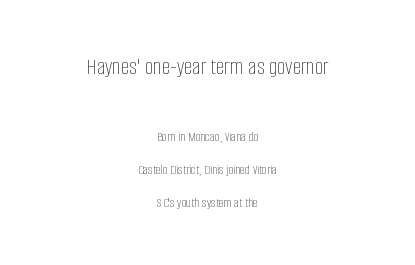
{"italic": "no", "bold": "no", "underline": "no", "align": "center", "line_spacing": "loose", "line_spacing_ratio": 2.37, "letter_spacing": "normal", "letter_spacing_em": 0.0, "larger_block": "first", "size_ratio": 1.71, "glyph_px": 24}
